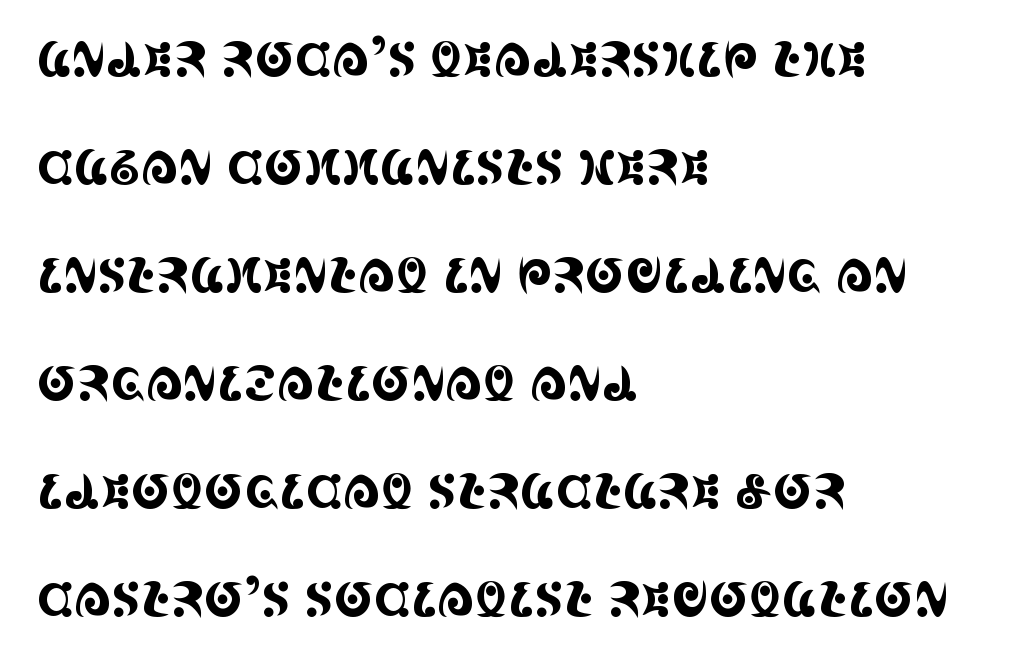
The image shows 47 px condensed serif type, upright; set left-aligned, loose line spacing (2.3x), normal letter spacing, not underlined; a large x-height.
